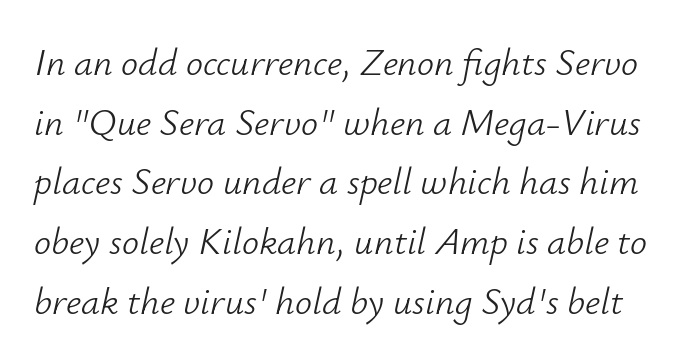
The lettering tilts uniformly, giving the passage an italic look. No heavy texture on the line: the type isn't bold. Vertical spacing — default. Spacing between characters is what you'd get straight out of the box. The rendering uses natural spacing where letterforms have individual widths. Just letters on the line, the space beneath them empty.
